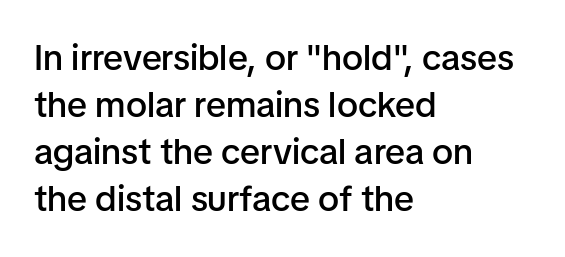
The rendering keeps characters at their native spacing. If you drew a line through each stem, it would be perfectly vertical. The rendering anchors every line to the left-hand side. This is the in-between weight designers call semibold or demi. Interline gaps are of average width in this sample. To sum up the face: it is a sans, with no serifs.
